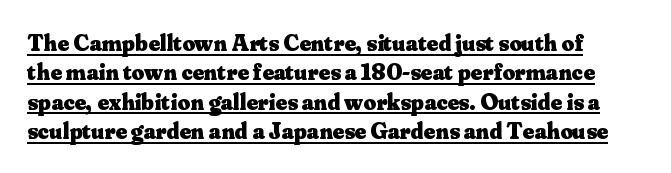
Q: Is the text bold? A: Yes.
Q: Is the text italic (slanted)? A: No, it is upright.
Q: Is the text underlined? A: Yes.
Q: Is the spacing between letters normal or unusually wide? A: Normal.
